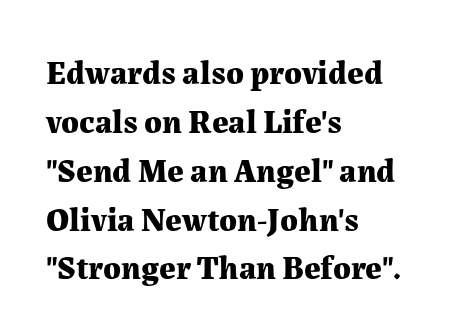
{"serif": "yes", "italic": "no", "bold": "yes", "weight": "bold", "width": "normal", "stroke_contrast": "medium", "x_height": "medium", "monospaced": "no", "underline": "no", "align": "left", "line_spacing": "normal", "line_spacing_ratio": 1.48, "letter_spacing": "normal", "letter_spacing_em": 0.0, "glyph_px": 33}
